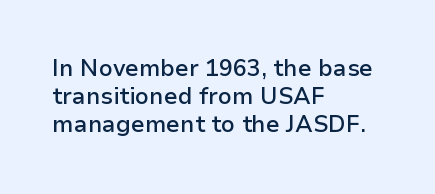
The image shows 23 px text type, upright; set left-aligned, line spacing 1.22x, normal letter spacing, not underlined.
